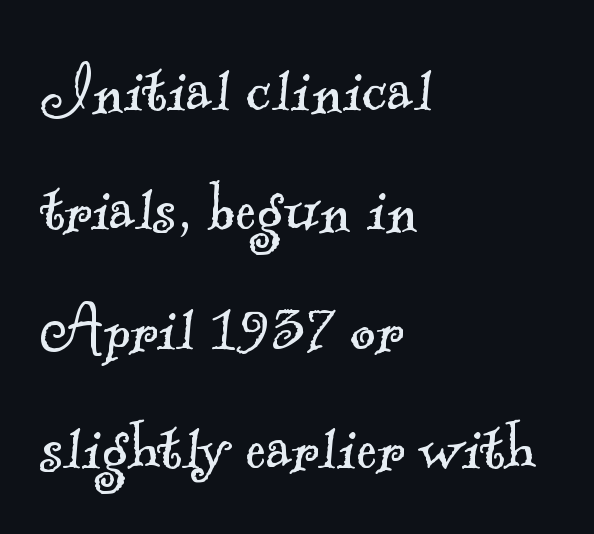
Q: Is the text bold? A: No.
Q: Is the typeface a serif or a sans-serif typeface? A: Serif.
Q: Is the text underlined? A: No.
Q: How is the paragraph aligned? A: Left-aligned.
Q: Is the spacing between letters normal or unusually wide? A: Normal.
Q: Is the spacing between lines tight, normal or loose? A: Normal.
Q: Width (condensed, normal, or wide)? A: Normal.
Q: x-height? A: Small.
Q: Monospaced? A: No.
